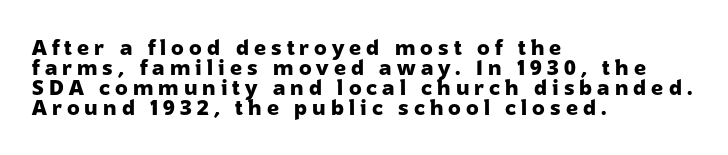
The image shows 21 px bold type, upright; set left-aligned, tight line spacing (0.96x), unusually wide letter spacing (+0.24 em), not underlined.
